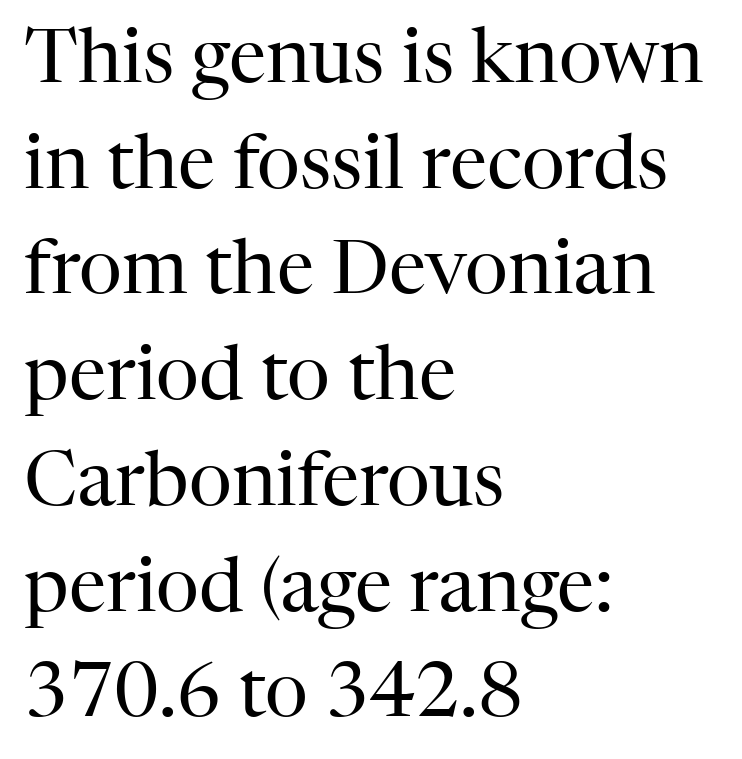
The image shows 75 px regular-weight serif type, upright; set left-aligned, normal line spacing (1.41x), normal letter spacing, not underlined; high stroke contrast and a medium x-height.
